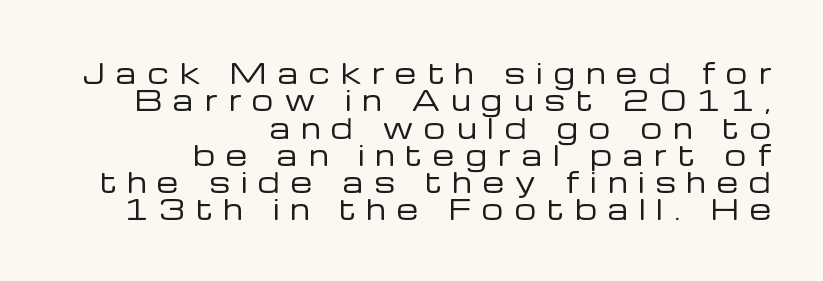
Descenders hang freely into open space. Compared with typical body copy, the letter spacing here is much looser. Vertical spacing — tight. When letters stand straight like this, we call the style roman or upright. Think standard paragraph weight, or any step lighter than that. The paragraph has a hard right edge and a soft left edge.
